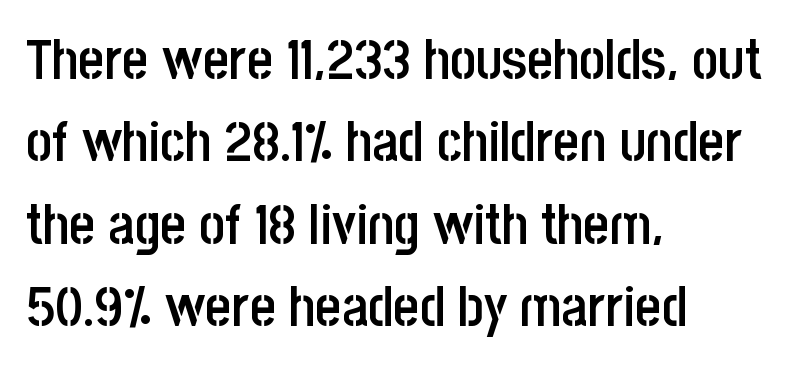
Q: Is the text bold? A: Semi-bold.
Q: Is the text italic (slanted)? A: No, it is upright.
Q: Is the typeface a serif or a sans-serif typeface? A: Sans-serif.
Q: Is the text underlined? A: No.
Q: How is the paragraph aligned? A: Left-aligned.
Q: Is the spacing between letters normal or unusually wide? A: Normal.
Q: Is the spacing between lines tight, normal or loose? A: Normal.
Q: Width (condensed, normal, or wide)? A: Condensed.
Q: Stroke contrast? A: Low.
Q: x-height? A: Large.
Q: Monospaced? A: No.
